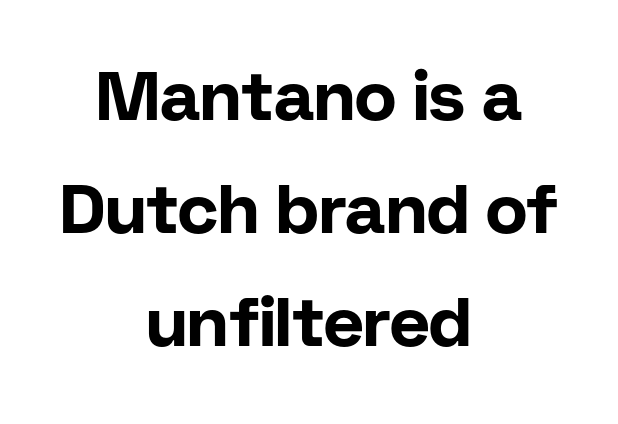
{"serif": "no", "italic": "no", "bold": "yes", "weight": "bold", "width": "normal", "stroke_contrast": "low", "x_height": "medium", "monospaced": "no", "underline": "no", "align": "center", "line_spacing": "normal", "line_spacing_ratio": 1.64, "letter_spacing": "normal", "letter_spacing_em": 0.0, "glyph_px": 69}
